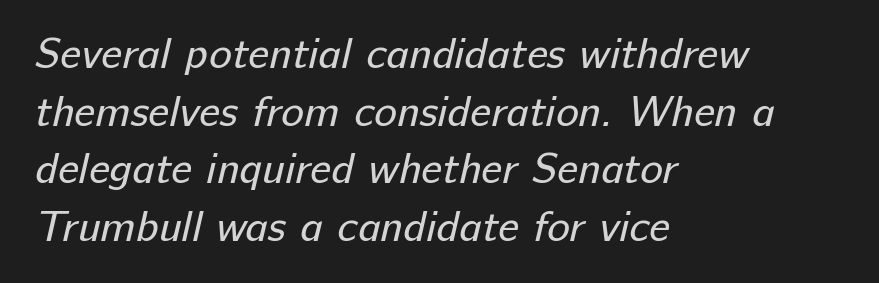
The face used here is proportionally spaced, like ordinary book or web type. Just letters on the line, the space beneath them empty. Serif or sans? Sans — the stroke terminals are bare. Bold? No — there's no thickening of the strokes.
